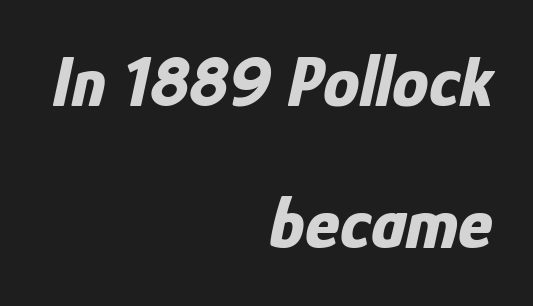
{"italic": "yes", "lean": "right", "slant_degrees": 12, "bold": "yes", "weight": "bold", "width": "condensed", "stroke_contrast": "low", "x_height": "medium", "monospaced": "no", "underline": "no", "align": "right", "line_spacing": "loose", "line_spacing_ratio": 1.95, "letter_spacing": "normal", "letter_spacing_em": 0.0, "glyph_px": 73}
